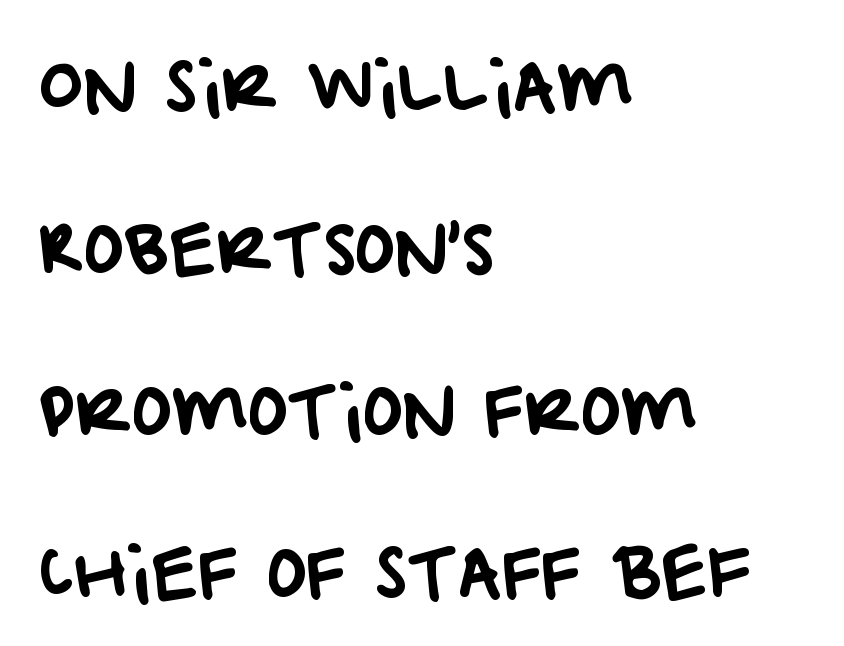
The image shows 67 px sans-serif type; set left-aligned, loose line spacing (2.42x), normal letter spacing, not underlined; low stroke contrast and a large x-height.
